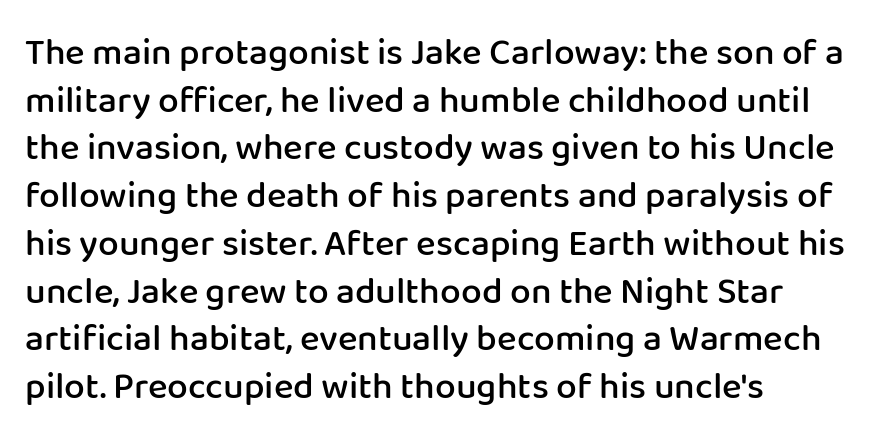
{"serif": "no", "italic": "no", "bold": "semi", "weight": "semibold", "width": "normal", "stroke_contrast": "low", "x_height": "medium", "monospaced": "no", "underline": "no", "align": "left", "line_spacing": "normal", "line_spacing_ratio": 1.29, "letter_spacing": "normal", "letter_spacing_em": 0.0, "glyph_px": 37}
